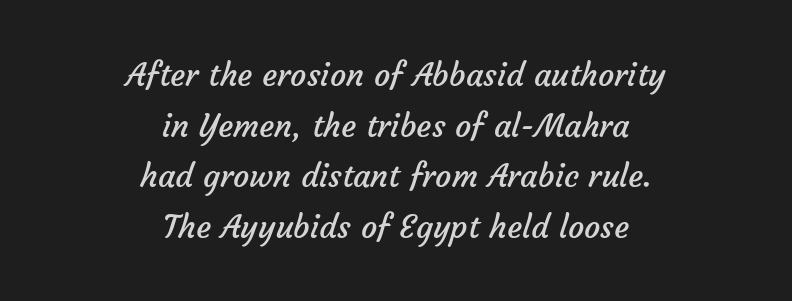
The image shows 32 px regular-weight sans-serif type; set centered, normal line spacing (1.58x), normal letter spacing, not underlined; low stroke contrast and a medium x-height.
